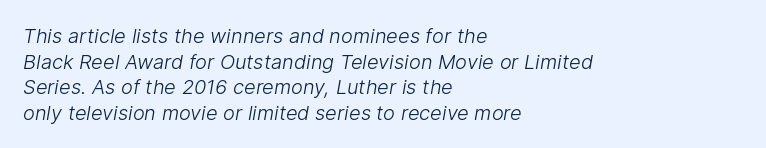
The image shows 20 px text type; set left-aligned, normal line spacing (1.28x), normal letter spacing, not underlined.
